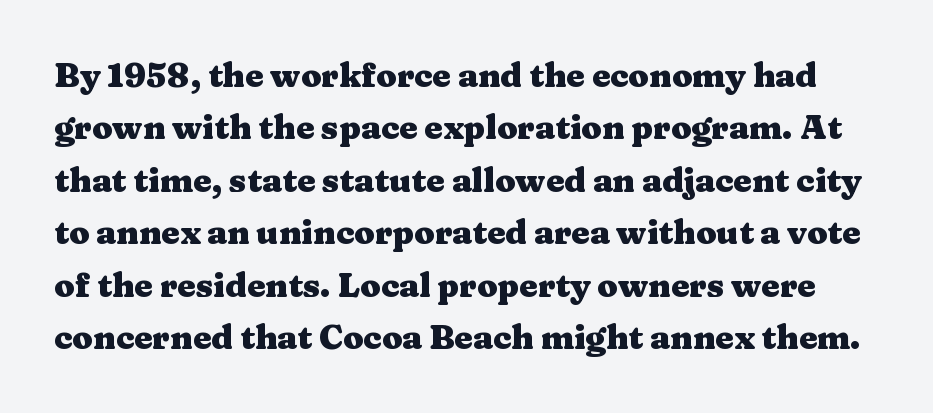
{"serif": "yes", "italic": "no", "bold": "yes", "weight": "heavy", "width": "wide", "stroke_contrast": "medium", "x_height": "medium", "monospaced": "no", "underline": "no", "line_spacing": "normal", "line_spacing_ratio": 1.59, "letter_spacing": "normal", "letter_spacing_em": 0.0, "glyph_px": 33}
